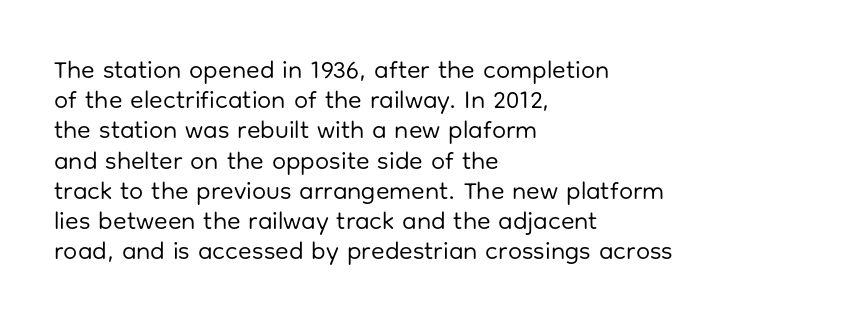
Q: Is the text bold? A: No.
Q: Is the text italic (slanted)? A: No, it is upright.
Q: Is the text underlined? A: No.
Q: How is the paragraph aligned? A: Left-aligned.
Q: Is the spacing between letters normal or unusually wide? A: Normal.
